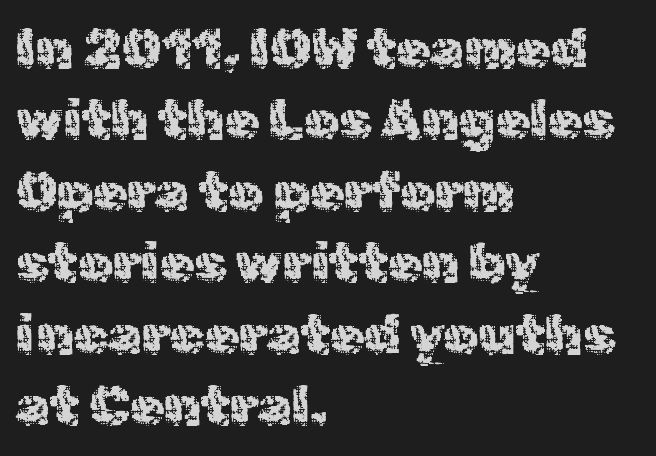
The image shows 55 px regular-weight sans-serif type, upright; set left-aligned, normal line spacing (1.3x), normal letter spacing, not underlined; a medium x-height.
